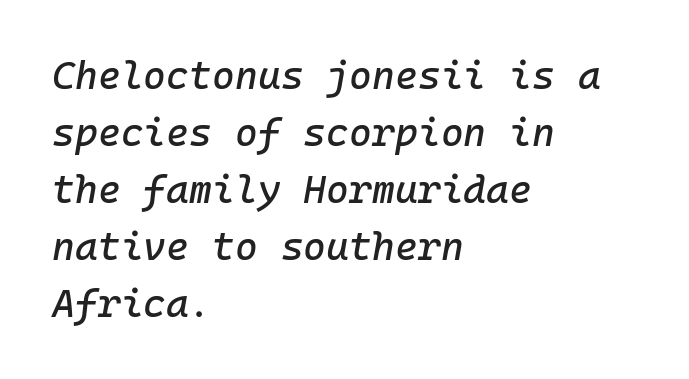
{"italic": "yes", "lean": "right", "slant_degrees": 10, "width": "normal", "stroke_contrast": "low", "x_height": "medium", "monospaced": "yes", "underline": "no", "align": "left", "line_spacing": "normal", "line_spacing_ratio": 1.46, "letter_spacing": "normal", "letter_spacing_em": 0.0, "glyph_px": 39}
